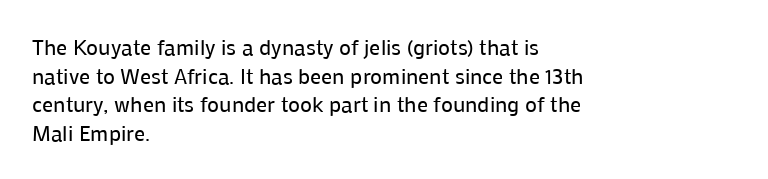
{"italic": "no", "bold": "no", "underline": "no", "align": "left", "line_spacing": "normal", "line_spacing_ratio": 1.3, "letter_spacing": "normal", "letter_spacing_em": 0.0, "glyph_px": 22}
